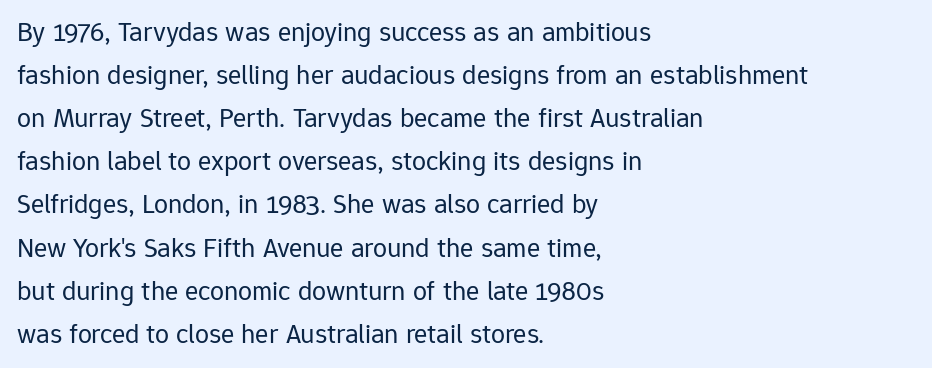
Q: Is the text bold? A: No.
Q: Is the text italic (slanted)? A: No, it is upright.
Q: Is the typeface a serif or a sans-serif typeface? A: Sans-serif.
Q: Is the text underlined? A: No.
Q: How is the paragraph aligned? A: Left-aligned.
Q: Is the spacing between letters normal or unusually wide? A: Normal.
Q: Is the spacing between lines tight, normal or loose? A: Normal.
Q: Width (condensed, normal, or wide)? A: Normal.
Q: Stroke contrast? A: Low.
Q: x-height? A: Medium.
Q: Monospaced? A: No.
